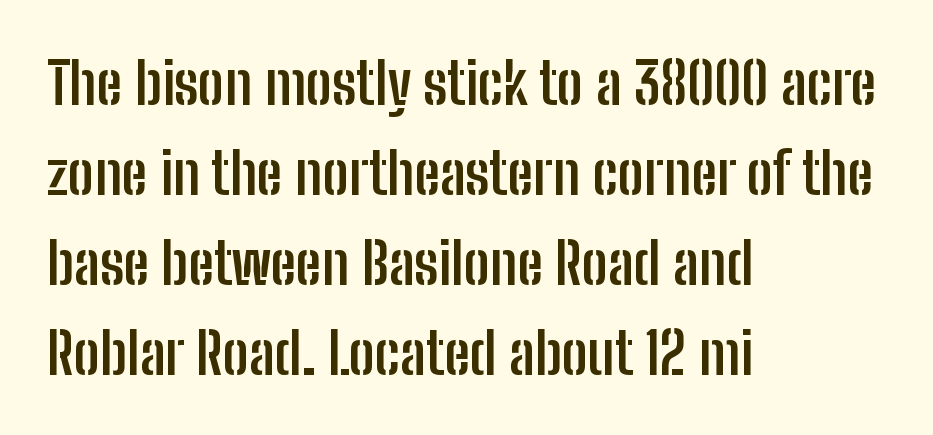
Q: Is the text bold? A: Yes.
Q: Is the text italic (slanted)? A: No, it is upright.
Q: Is the typeface a serif or a sans-serif typeface? A: Sans-serif.
Q: Is the text underlined? A: No.
Q: How is the paragraph aligned? A: Left-aligned.
Q: Is the spacing between letters normal or unusually wide? A: Normal.
Q: Is the spacing between lines tight, normal or loose? A: Normal.
Q: Width (condensed, normal, or wide)? A: Condensed.
Q: Stroke contrast? A: Low.
Q: x-height? A: Medium.
Q: Monospaced? A: No.
